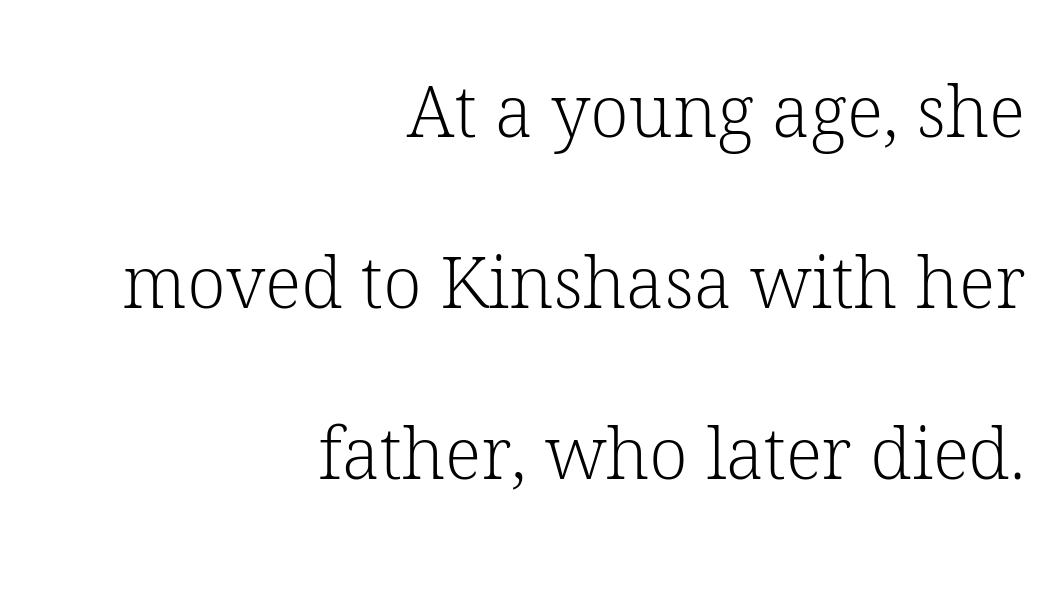
Short and long lines alike share a common ending point at right. Does the type have serifs? Yes, each stem ends in a small foot. Loosely led — the rows are spread out. Underline: absent. Vertical strokes here are truly vertical.
